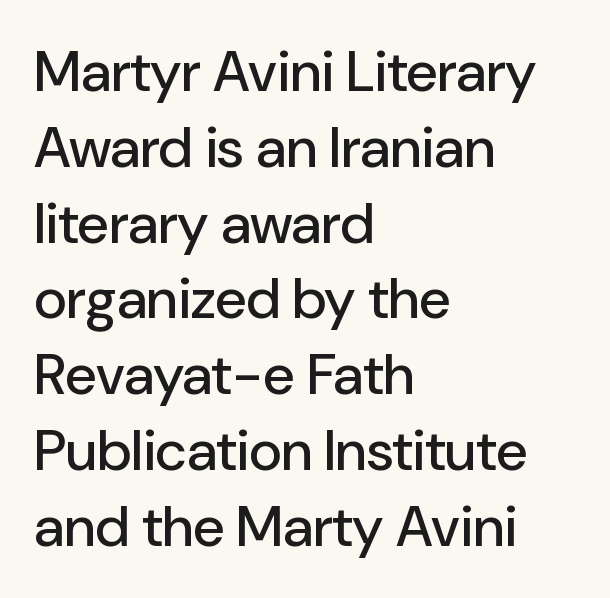
{"serif": "no", "italic": "no", "width": "normal", "stroke_contrast": "low", "x_height": "medium", "monospaced": "no", "underline": "no", "align": "left", "line_spacing": "normal", "line_spacing_ratio": 1.33, "letter_spacing": "normal", "letter_spacing_em": 0.0, "glyph_px": 57}
